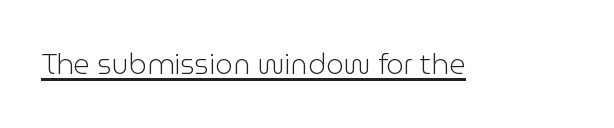
{"serif": "no", "italic": "no", "bold": "no", "weight": "light", "width": "normal", "stroke_contrast": "low", "x_height": "medium", "monospaced": "no", "underline": "yes", "letter_spacing": "normal", "letter_spacing_em": 0.0, "glyph_px": 28}
